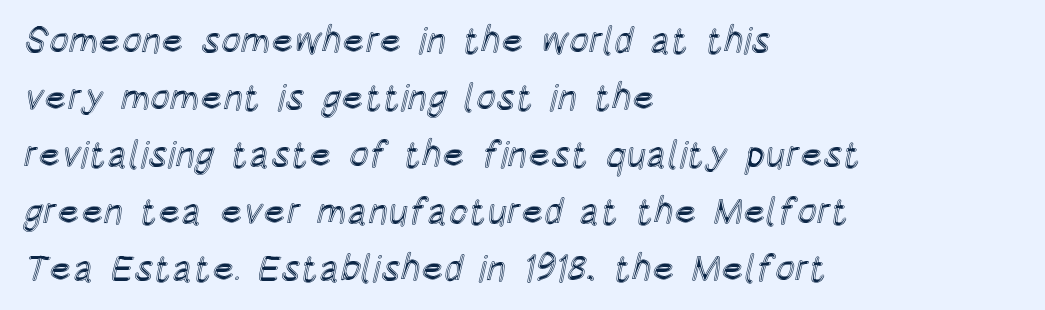
{"width": "condensed", "x_height": "large", "monospaced": "no", "underline": "no", "align": "left", "line_spacing": "normal", "line_spacing_ratio": 1.54, "letter_spacing": "normal", "letter_spacing_em": 0.0, "glyph_px": 37}
